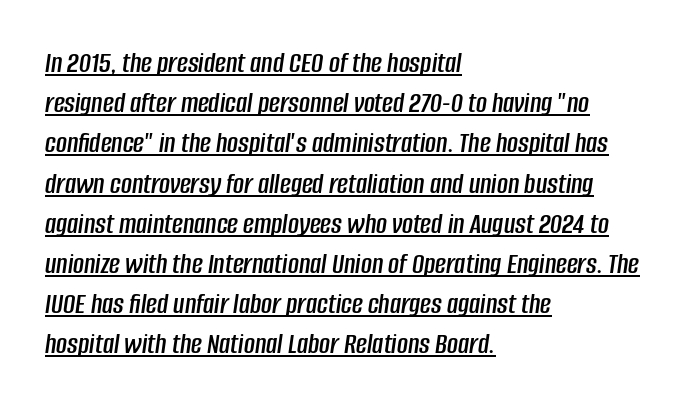
Q: Is the text italic (slanted)? A: Yes, it leans right by about 8 degrees.
Q: Is the text underlined? A: Yes.
Q: How is the paragraph aligned? A: Left-aligned.
Q: Is the spacing between letters normal or unusually wide? A: Normal.
Q: Is the spacing between lines tight, normal or loose? A: Normal.
Q: Width (condensed, normal, or wide)? A: Condensed.
Q: Stroke contrast? A: Low.
Q: x-height? A: Large.
Q: Monospaced? A: No.
